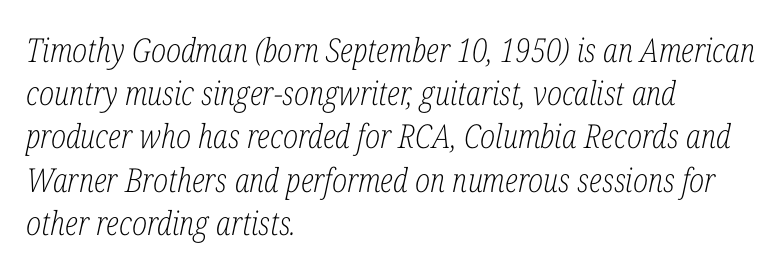
{"serif": "yes", "italic": "yes", "lean": "right", "slant_degrees": 12, "bold": "no", "weight": "light", "width": "condensed", "stroke_contrast": "low", "x_height": "medium", "monospaced": "no", "underline": "no", "align": "left", "line_spacing": "normal", "line_spacing_ratio": 1.31, "letter_spacing": "normal", "letter_spacing_em": 0.0, "glyph_px": 33}
